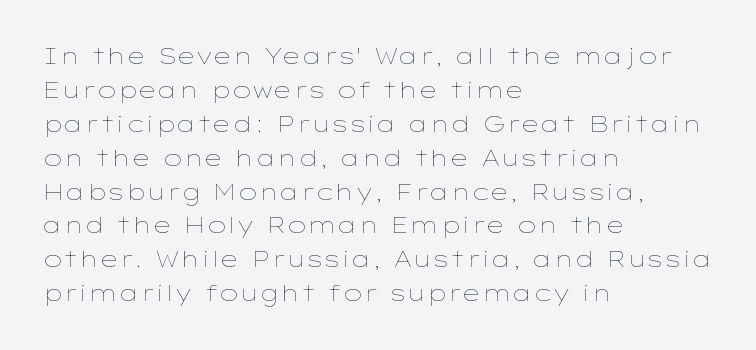
{"italic": "no", "bold": "no", "underline": "no", "align": "left", "line_spacing": "normal", "line_spacing_ratio": 1.54, "letter_spacing": "normal", "letter_spacing_em": 0.0, "glyph_px": 22}
